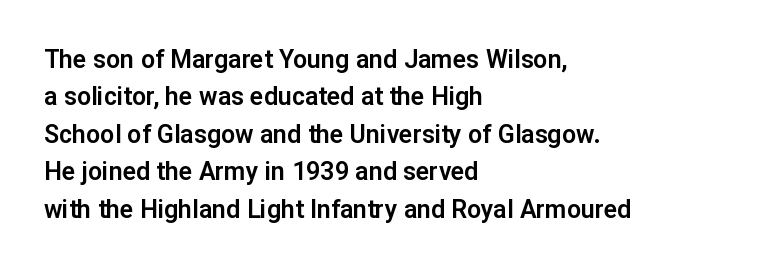
The rendering anchors every line to the left-hand side. The vertical gap from one line to the next is medium. The letterforms sit shoulder to shoulder at normal distance. Lines of text with bare space underneath. This is roman type, the default non-slanted kind.
